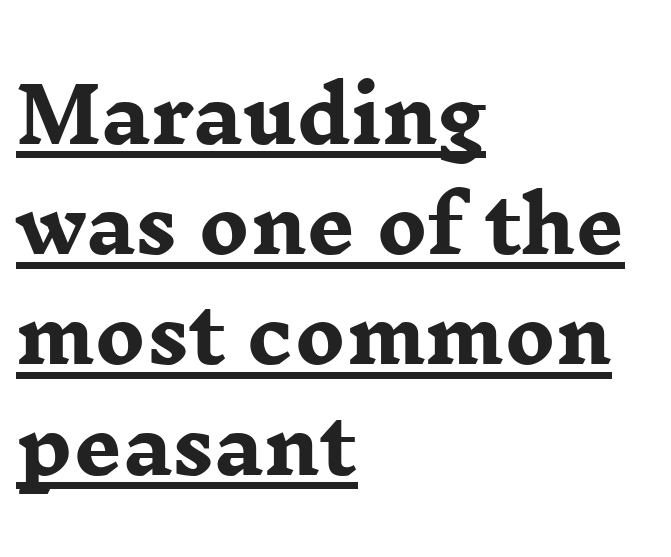
Looks like someone drew a line under every word here. Line spacing here is normal. Stroke terminals: seriffed. If you drew a ruler down the left edge, every line would touch it. Bold? Absolutely — the strokes are thick and heavy.
